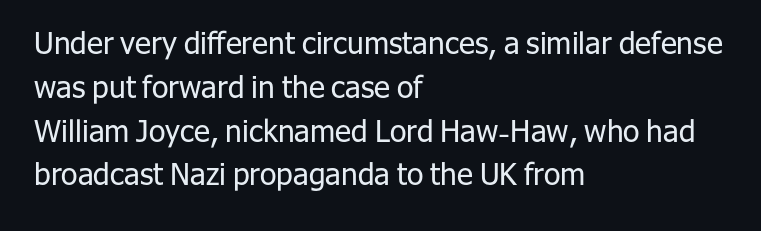
Q: Is the text bold? A: No.
Q: Is the text italic (slanted)? A: No, it is upright.
Q: Is the typeface a serif or a sans-serif typeface? A: Sans-serif.
Q: Is the text underlined? A: No.
Q: How is the paragraph aligned? A: Left-aligned.
Q: Is the spacing between letters normal or unusually wide? A: Normal.
Q: Is the spacing between lines tight, normal or loose? A: Normal.
Q: Width (condensed, normal, or wide)? A: Normal.
Q: Stroke contrast? A: Low.
Q: x-height? A: Medium.
Q: Monospaced? A: No.
